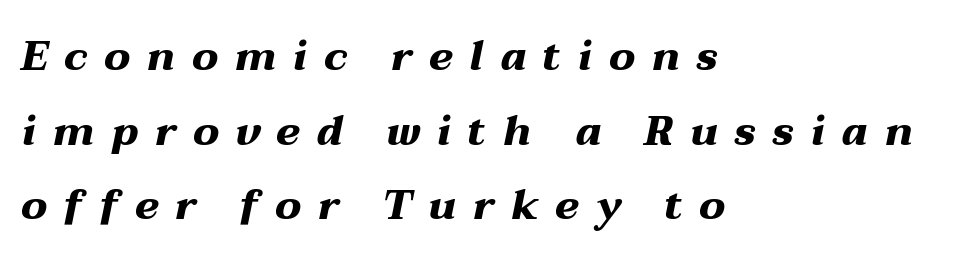
Typeset ragged right — the left edge is the straight one. As a designer I'd log this as weight 700, bold. A typesetter would call this proportional, since set widths differ per character. Does the lettering tilt? It does — this is italic. This rendering features lettering with no underline. Someone cranked the tracking dial way up on this one.
